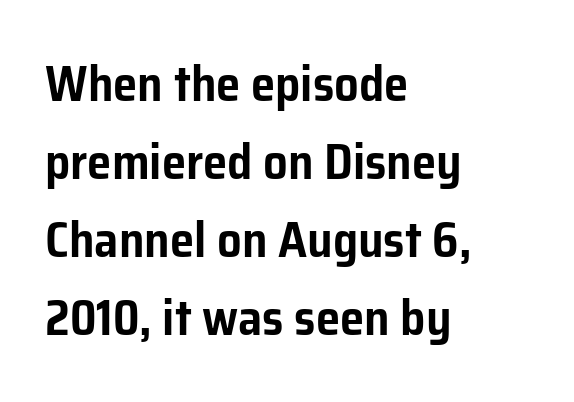
The image shows 49 px sans-serif type, upright; set left-aligned, normal line spacing (1.59x), normal letter spacing, not underlined; low stroke contrast and a medium x-height.
